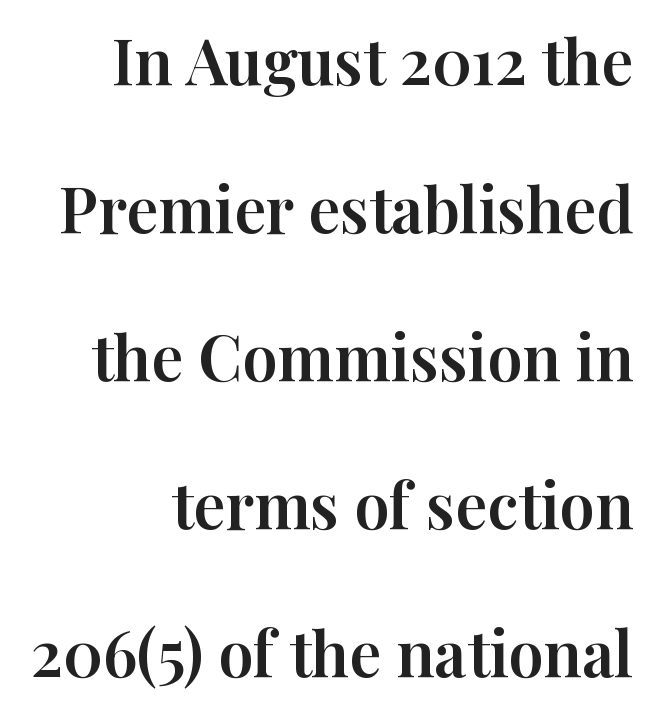
The image shows 63 px serif type, upright; set right-aligned, loose line spacing (2.35x), normal letter spacing, not underlined; high stroke contrast and a medium x-height.
